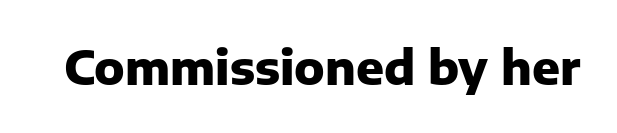
{"serif": "no", "italic": "no", "bold": "yes", "weight": "heavy", "width": "normal", "stroke_contrast": "low", "x_height": "medium", "monospaced": "no", "underline": "no", "letter_spacing": "normal", "letter_spacing_em": 0.0, "glyph_px": 46}
